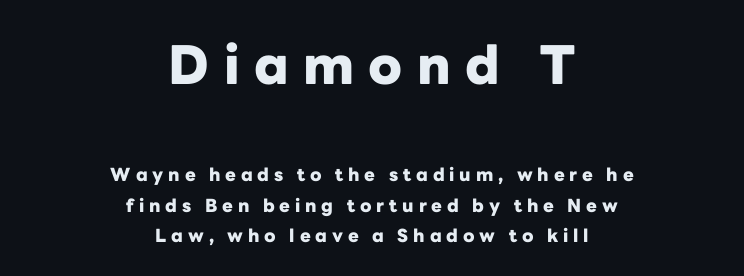
Characters follow at a spacing far wider than the type designer built in. Bigger letters appear in the top chunk; the bottom chunk is reduced. If you drew a line through each stem, it would be perfectly vertical. Type style note: lacks serifs. Character widths vary here, with narrow letters taking less room than wide ones. The area under the type is left untouched.
